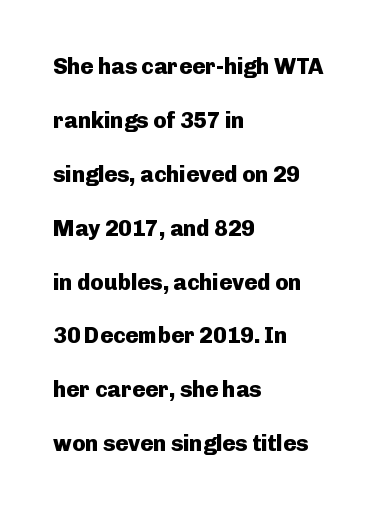
Q: Is the text bold? A: Yes.
Q: Is the text italic (slanted)? A: No, it is upright.
Q: Is the text underlined? A: No.
Q: How is the paragraph aligned? A: Left-aligned.
Q: Is the spacing between letters normal or unusually wide? A: Normal.
Q: Is the spacing between lines tight, normal or loose? A: Loose.
